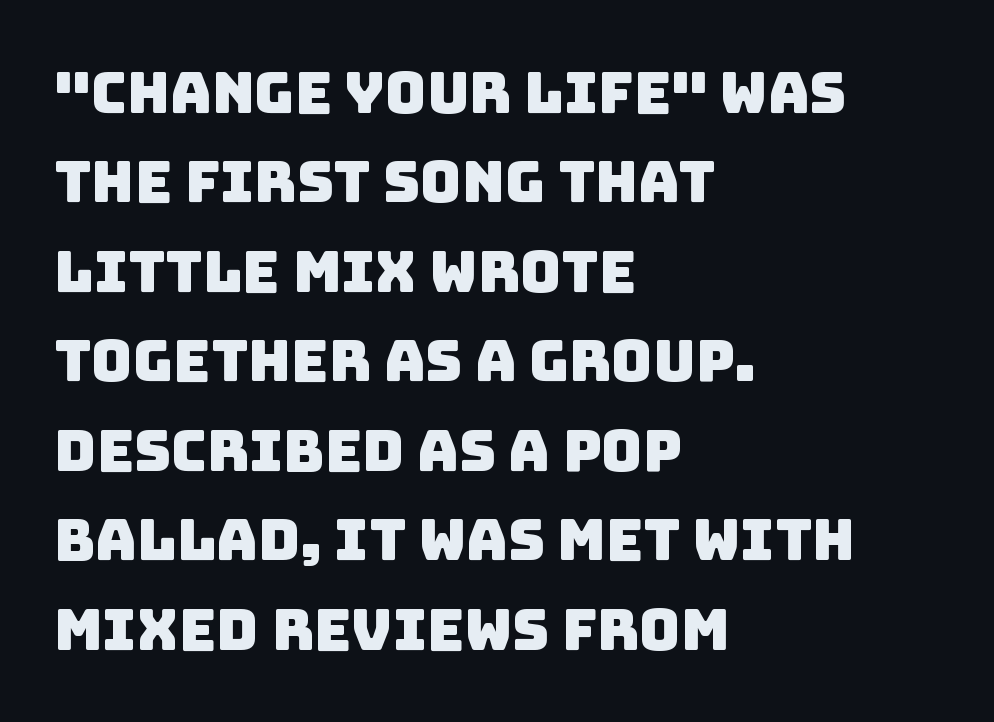
Q: Is the typeface a serif or a sans-serif typeface? A: Sans-serif.
Q: Is the text underlined? A: No.
Q: How is the paragraph aligned? A: Left-aligned.
Q: Is the spacing between letters normal or unusually wide? A: Normal.
Q: Is the spacing between lines tight, normal or loose? A: Normal.
Q: Width (condensed, normal, or wide)? A: Normal.
Q: Stroke contrast? A: Low.
Q: x-height? A: Large.
Q: Monospaced? A: No.
